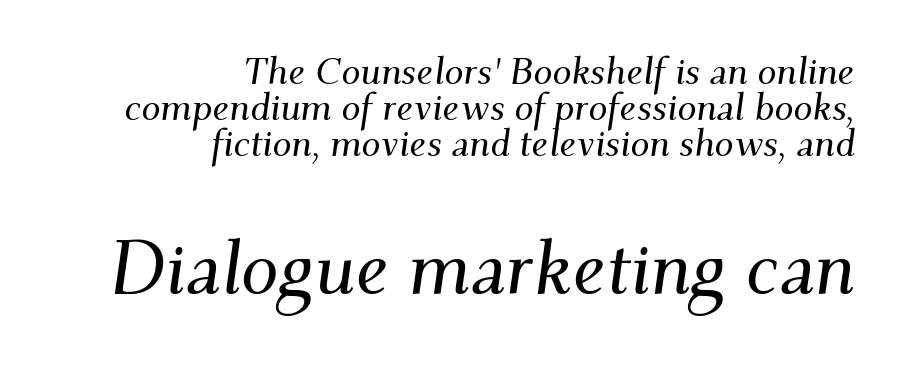
The image shows 75 px serif type, italic (leaning right); set right-aligned, tight line spacing (0.95x), normal letter spacing, not underlined; the second (bottom) block is 1.97x larger; medium stroke contrast and a small x-height.
